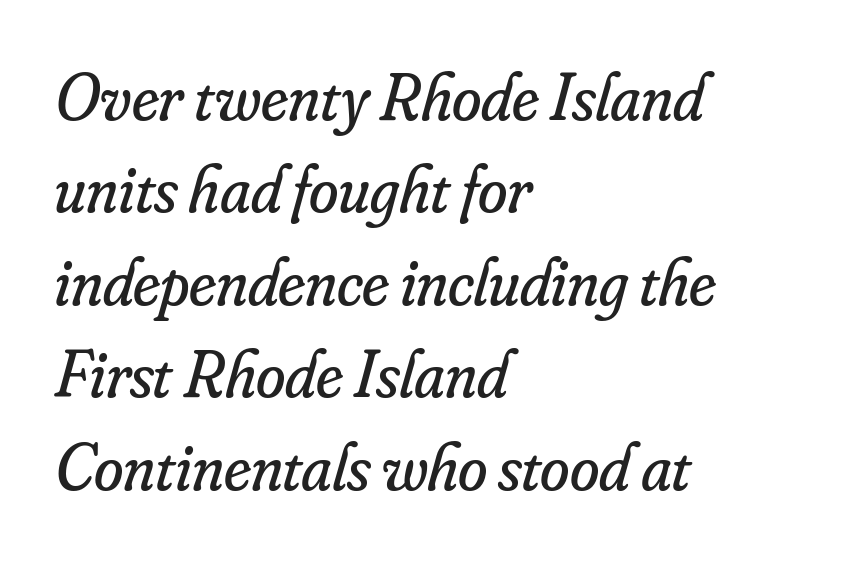
Unmarked baselines from the first word to the last. This sample uses plain, unmodified letter spacing. The weight tops out at a normal text grade. Each letter's strokes conclude with small projecting serifs.
